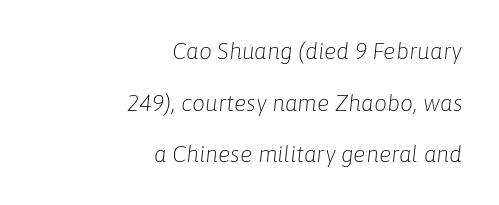
Q: Is the text bold? A: No.
Q: Is the text italic (slanted)? A: Yes, it leans right by about 6 degrees.
Q: Is the text underlined? A: No.
Q: How is the paragraph aligned? A: Right-aligned.
Q: Is the spacing between letters normal or unusually wide? A: Normal.
Q: Is the spacing between lines tight, normal or loose? A: Loose.
